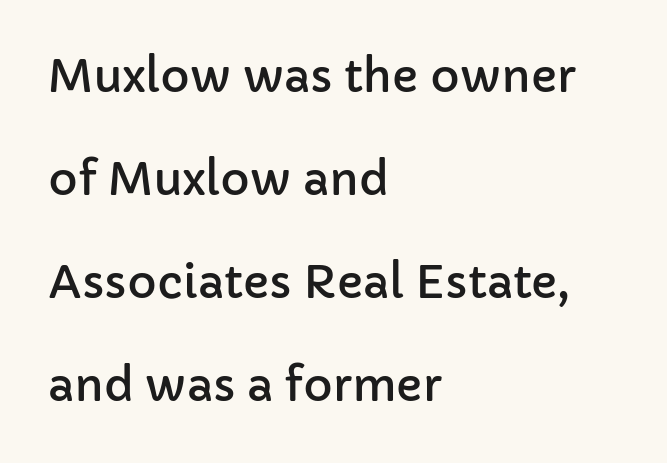
Characters remain perfectly vertical along every line. Note the varied advance widths — an 'i' is clearly narrower than an 'm'. A typesetter would call this leading open, well beyond the default. Beneath every word, the page is bare. This sample uses a sans-serif face.
